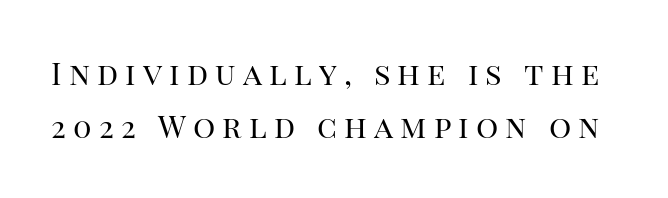
The image shows 31 px regular-weight serif type, upright; set line spacing 1.72x, unusually wide letter spacing (+0.23 em), not underlined; high stroke contrast and a large x-height.
